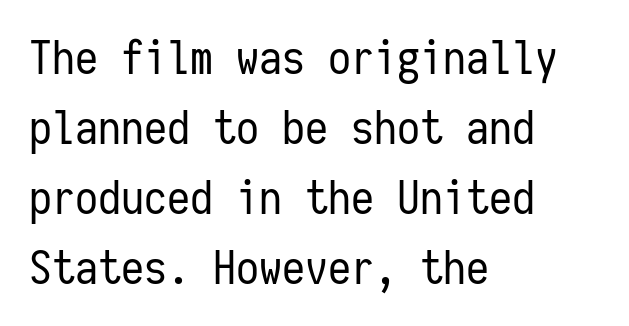
Q: Is the text bold? A: No.
Q: Is the text italic (slanted)? A: No, it is upright.
Q: Is the typeface a serif or a sans-serif typeface? A: Sans-serif.
Q: Is the text underlined? A: No.
Q: How is the paragraph aligned? A: Left-aligned.
Q: Is the spacing between letters normal or unusually wide? A: Normal.
Q: Is the spacing between lines tight, normal or loose? A: Normal.
Q: Width (condensed, normal, or wide)? A: Condensed.
Q: Stroke contrast? A: Low.
Q: x-height? A: Medium.
Q: Monospaced? A: Yes.
